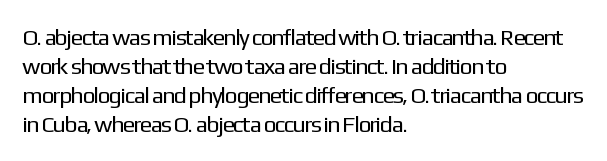
The image shows 23 px text type, upright; set left-aligned, normal line spacing (1.26x), normal letter spacing, not underlined.
